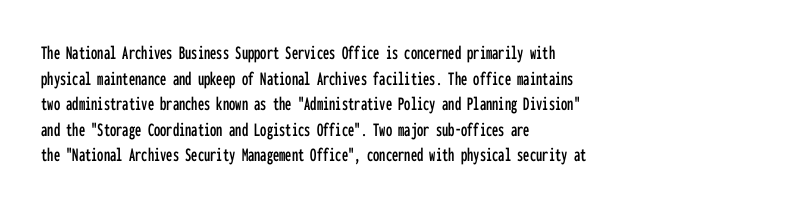
The image shows 20 px text type, upright; set left-aligned, normal line spacing (1.28x), normal letter spacing, not underlined.
